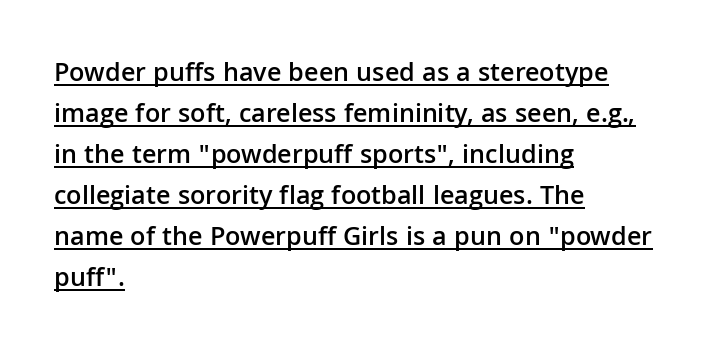
The image shows 27 px text type, upright; set left-aligned, normal line spacing (1.52x), normal letter spacing, underlined.
